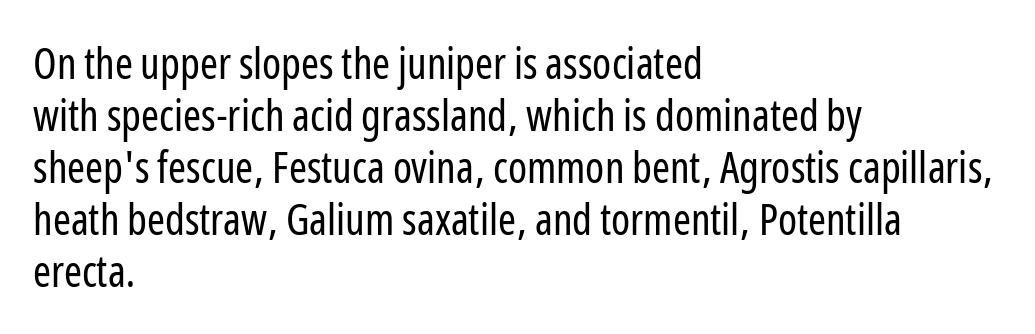
{"serif": "no", "italic": "no", "bold": "no", "weight": "regular", "width": "condensed", "stroke_contrast": "low", "x_height": "medium", "monospaced": "no", "underline": "no", "align": "left", "line_spacing_ratio": 1.21, "letter_spacing": "normal", "letter_spacing_em": 0.0, "glyph_px": 43}
